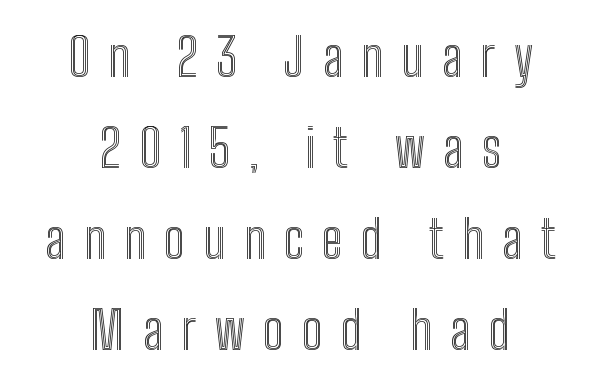
Q: Is the text italic (slanted)? A: No, it is upright.
Q: Is the text underlined? A: No.
Q: How is the paragraph aligned? A: Centered.
Q: Is the spacing between letters normal or unusually wide? A: Unusually wide.
Q: Width (condensed, normal, or wide)? A: Condensed.
Q: x-height? A: Medium.
Q: Monospaced? A: No.
